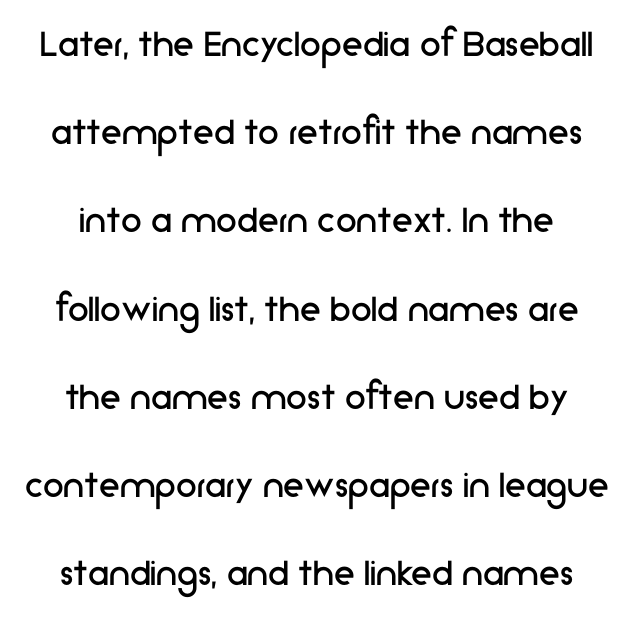
Q: Is the text bold? A: No.
Q: Is the text italic (slanted)? A: No, it is upright.
Q: Is the typeface a serif or a sans-serif typeface? A: Sans-serif.
Q: Is the text underlined? A: No.
Q: Is the spacing between letters normal or unusually wide? A: Normal.
Q: Is the spacing between lines tight, normal or loose? A: Loose.
Q: Width (condensed, normal, or wide)? A: Normal.
Q: Stroke contrast? A: Low.
Q: x-height? A: Medium.
Q: Monospaced? A: No.
